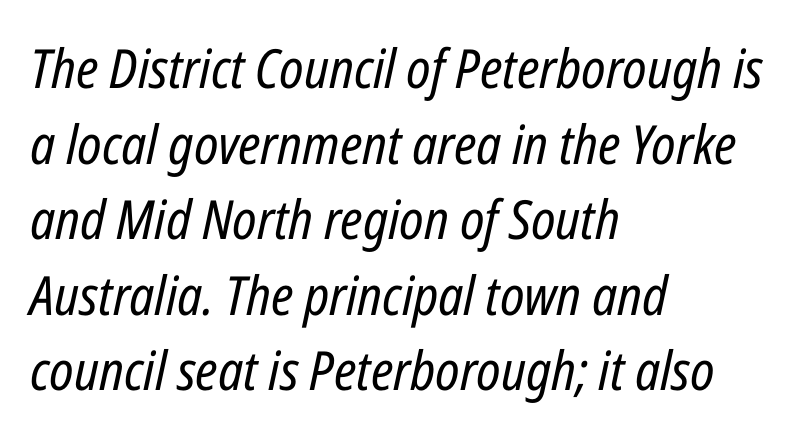
The horizontal fit of the characters is conventional and even. The line-height multiplier appears to be the usual default. Horizontal alignment here is leftward, the default for most running prose. The whole block is typeset with a tilt.
